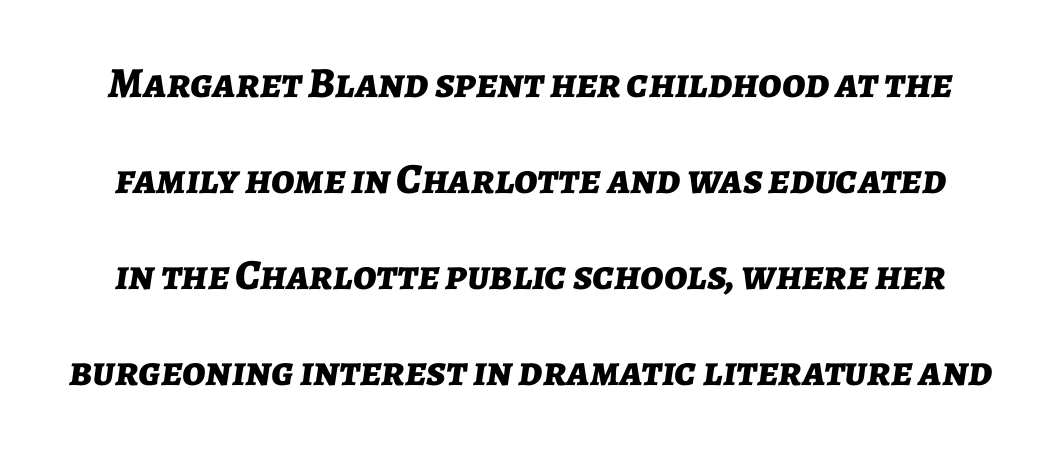
The image shows 43 px bold type, italic (leaning right); set loose line spacing (2.23x), normal letter spacing, not underlined; low stroke contrast and a medium x-height.
